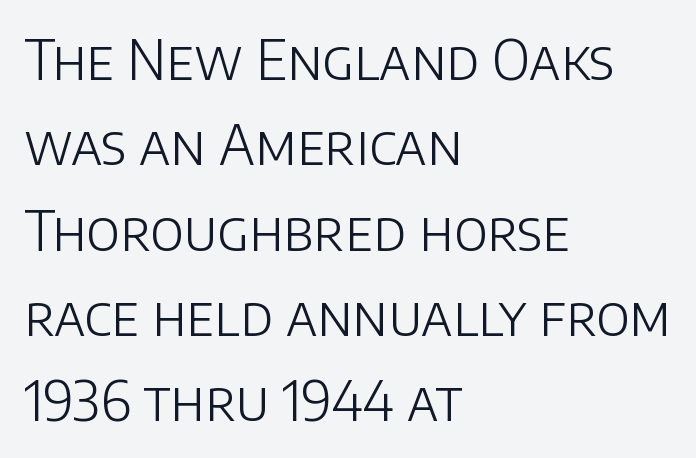
The image shows 54 px light sans-serif type, upright; set left-aligned, normal line spacing (1.58x), normal letter spacing, not underlined; low stroke contrast and a large x-height.
